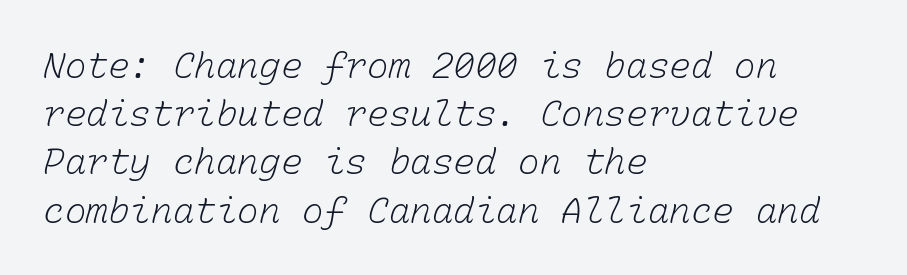
{"bold": "no", "weight": "light", "width": "normal", "stroke_contrast": "low", "x_height": "medium", "monospaced": "yes", "underline": "no", "align": "left", "line_spacing": "normal", "line_spacing_ratio": 1.34, "letter_spacing": "normal", "letter_spacing_em": 0.0, "glyph_px": 36}
